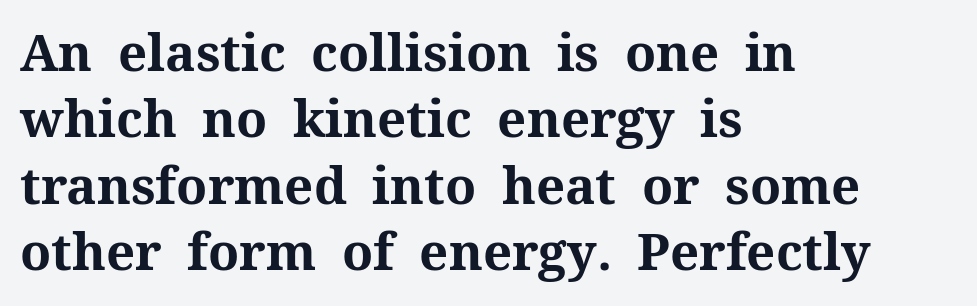
The rendering shows small feet on the letterforms — a serif design. Evenly set lines give the paragraph a standard silhouette. Is the block centered? No — it sits flush against the left margin. Ordinary non-slanted type is in use.
